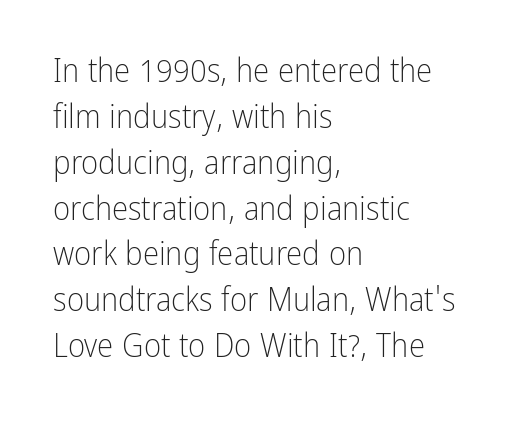
Q: Is the text bold? A: No.
Q: Is the text italic (slanted)? A: No, it is upright.
Q: Is the typeface a serif or a sans-serif typeface? A: Sans-serif.
Q: Is the text underlined? A: No.
Q: How is the paragraph aligned? A: Left-aligned.
Q: Is the spacing between letters normal or unusually wide? A: Normal.
Q: Is the spacing between lines tight, normal or loose? A: Normal.
Q: Width (condensed, normal, or wide)? A: Condensed.
Q: Stroke contrast? A: Low.
Q: x-height? A: Medium.
Q: Monospaced? A: No.
